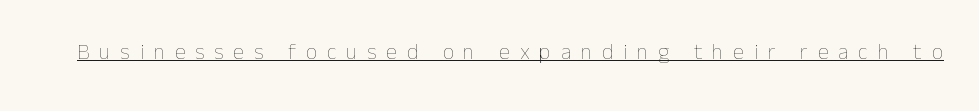
Q: Is the text bold? A: No.
Q: Is the text italic (slanted)? A: No, it is upright.
Q: Is the text underlined? A: Yes.
Q: Is the spacing between letters normal or unusually wide? A: Unusually wide.
